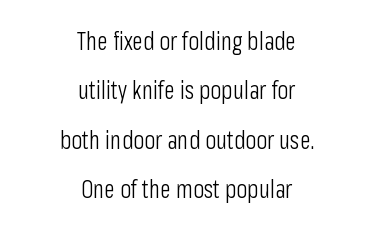
Q: Is the text bold? A: No.
Q: Is the text italic (slanted)? A: No, it is upright.
Q: Is the text underlined? A: No.
Q: How is the paragraph aligned? A: Centered.
Q: Is the spacing between letters normal or unusually wide? A: Normal.
Q: Is the spacing between lines tight, normal or loose? A: Loose.
